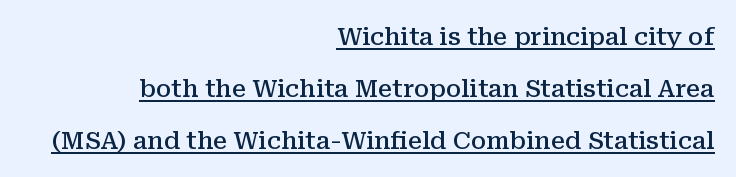
The image shows 24 px text type, upright; set right-aligned, loose line spacing (2.16x), normal letter spacing, underlined.
